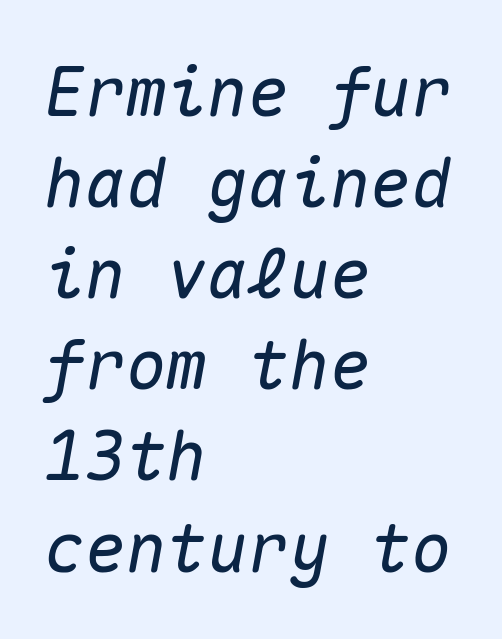
Q: Is the text italic (slanted)? A: Yes, it leans right by about 10 degrees.
Q: Is the text underlined? A: No.
Q: How is the paragraph aligned? A: Left-aligned.
Q: Is the spacing between letters normal or unusually wide? A: Normal.
Q: Is the spacing between lines tight, normal or loose? A: Normal.
Q: Width (condensed, normal, or wide)? A: Normal.
Q: Stroke contrast? A: Medium.
Q: x-height? A: Medium.
Q: Monospaced? A: Yes.
